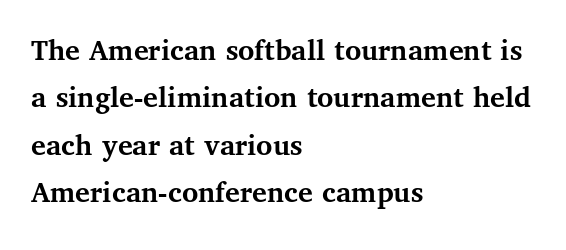
{"serif": "yes", "italic": "no", "bold": "yes", "weight": "semibold", "width": "normal", "stroke_contrast": "medium", "x_height": "medium", "monospaced": "no", "underline": "no", "align": "left", "line_spacing": "normal", "line_spacing_ratio": 1.53, "letter_spacing": "normal", "letter_spacing_em": 0.0, "glyph_px": 31}
